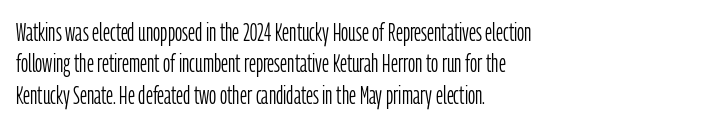
Q: Is the text bold? A: No.
Q: Is the text italic (slanted)? A: No, it is upright.
Q: Is the text underlined? A: No.
Q: How is the paragraph aligned? A: Left-aligned.
Q: Is the spacing between letters normal or unusually wide? A: Normal.
Q: Is the spacing between lines tight, normal or loose? A: Normal.
